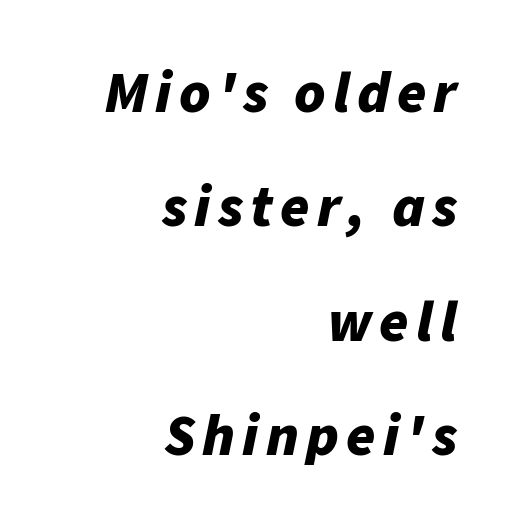
How would I describe the line gaps? Wide and relaxed. Typesetter's note: full bold, strokes at maximum text heaviness. There's an unmistakable incline to the writing here. The foot of each line stays bare and open.
